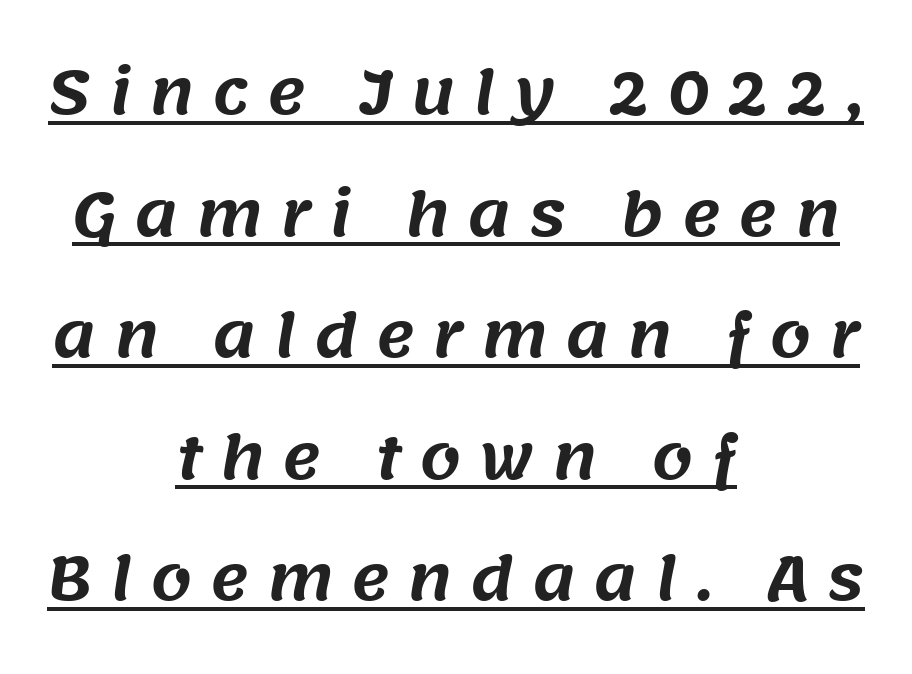
The passage shown is typed in a proportional face where columns would drift. Words appear elongated and porous because spacing is wide. This sample is center-justified, so both line endings float freely. Stroke terminals: plain, sans-serif. Airy leading. This sample carries an underscore along the baseline area.
